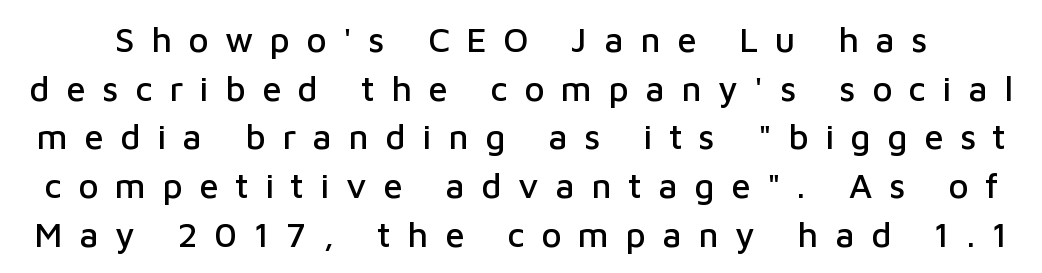
{"serif": "no", "italic": "no", "width": "normal", "stroke_contrast": "low", "x_height": "medium", "monospaced": "no", "underline": "no", "line_spacing": "normal", "line_spacing_ratio": 1.39, "letter_spacing": "wide", "letter_spacing_em": 0.47, "glyph_px": 35}
